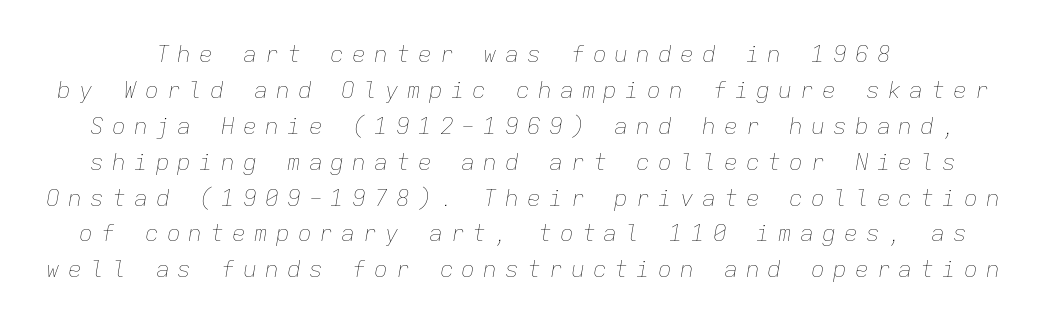
The image shows 23 px text type, italic (leaning right); set normal line spacing (1.56x), unusually wide letter spacing (+0.35 em), not underlined.
